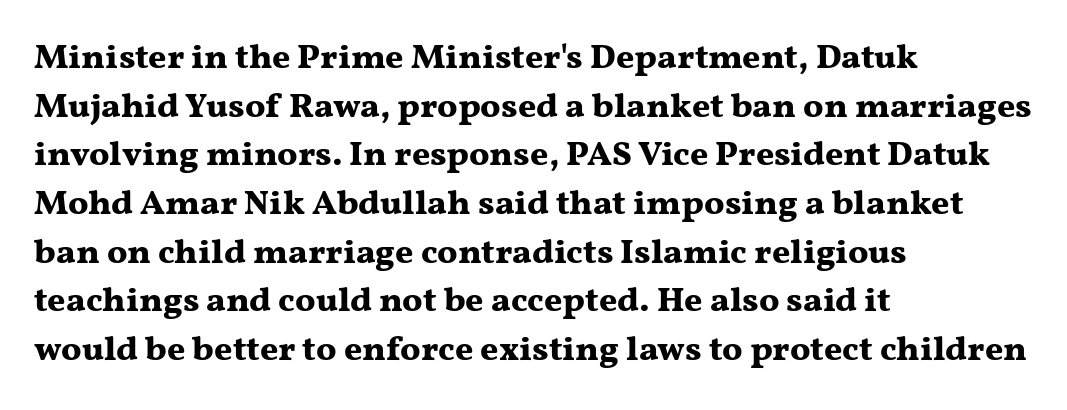
{"serif": "yes", "italic": "no", "bold": "yes", "weight": "bold", "width": "wide", "stroke_contrast": "medium", "x_height": "medium", "monospaced": "no", "underline": "no", "align": "left", "line_spacing": "normal", "line_spacing_ratio": 1.39, "letter_spacing": "normal", "letter_spacing_em": 0.0, "glyph_px": 35}
